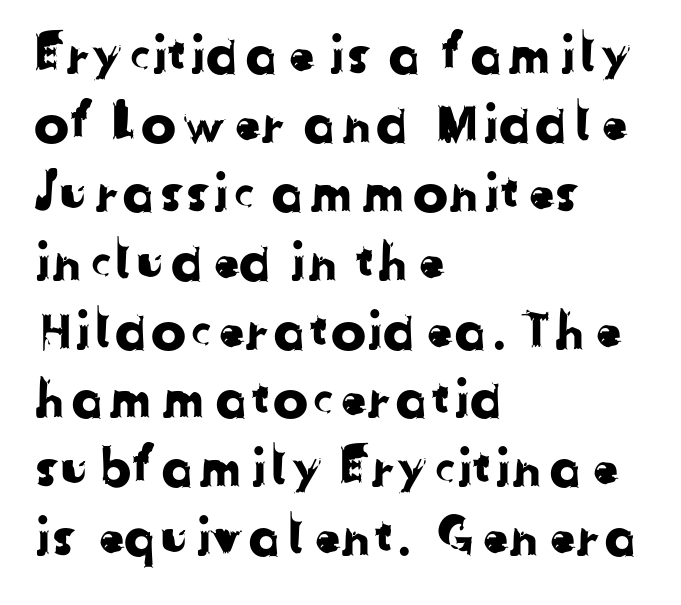
Q: Is the typeface a serif or a sans-serif typeface? A: Sans-serif.
Q: Is the text underlined? A: No.
Q: How is the paragraph aligned? A: Left-aligned.
Q: Is the spacing between letters normal or unusually wide? A: Normal.
Q: Is the spacing between lines tight, normal or loose? A: Normal.
Q: Width (condensed, normal, or wide)? A: Normal.
Q: Stroke contrast? A: Low.
Q: x-height? A: Medium.
Q: Monospaced? A: No.
